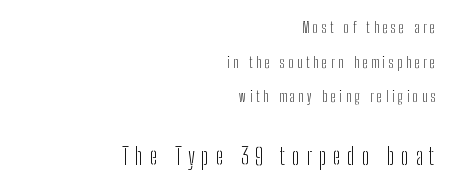
Q: Is the text bold? A: No.
Q: Is the text italic (slanted)? A: No, it is upright.
Q: Is the text underlined? A: No.
Q: How is the paragraph aligned? A: Right-aligned.
Q: Is the spacing between letters normal or unusually wide? A: Unusually wide.
Q: Is the spacing between lines tight, normal or loose? A: Loose.
Q: Which block of text is set in a larger size, the first (top) or the second (bottom)? A: The second (bottom) one.
